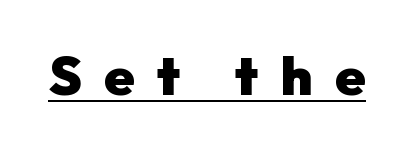
Q: Is the text bold? A: Yes.
Q: Is the text italic (slanted)? A: No, it is upright.
Q: Is the typeface a serif or a sans-serif typeface? A: Sans-serif.
Q: Is the text underlined? A: Yes.
Q: Is the spacing between letters normal or unusually wide? A: Unusually wide.
Q: Width (condensed, normal, or wide)? A: Normal.
Q: Stroke contrast? A: Low.
Q: x-height? A: Medium.
Q: Monospaced? A: No.
